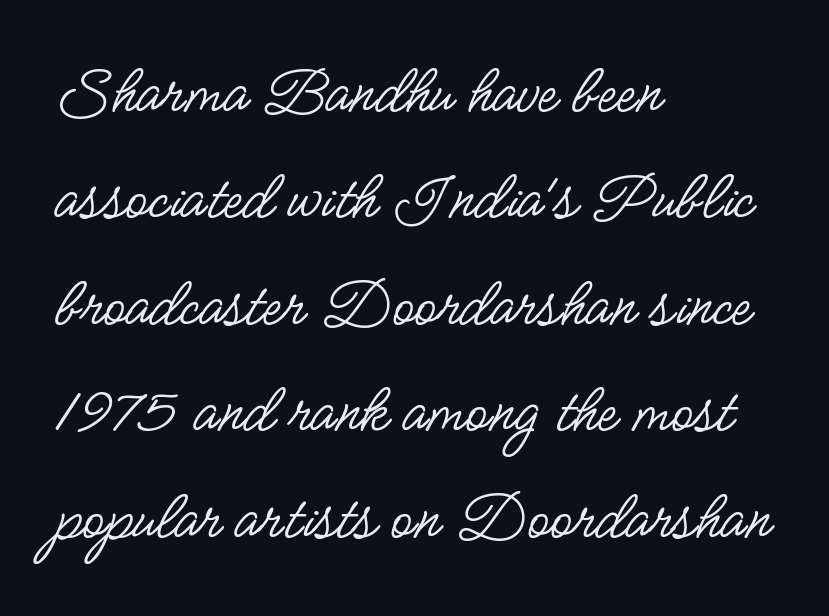
The image shows 71 px regular-weight, condensed sans-serif type; set left-aligned, normal line spacing (1.5x), normal letter spacing, not underlined; low stroke contrast and a small x-height.
